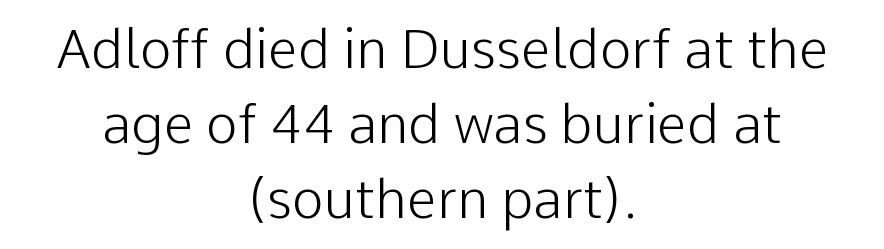
The image shows 54 px light sans-serif type, upright; set centered, normal line spacing (1.39x), normal letter spacing, not underlined; low stroke contrast and a medium x-height.
